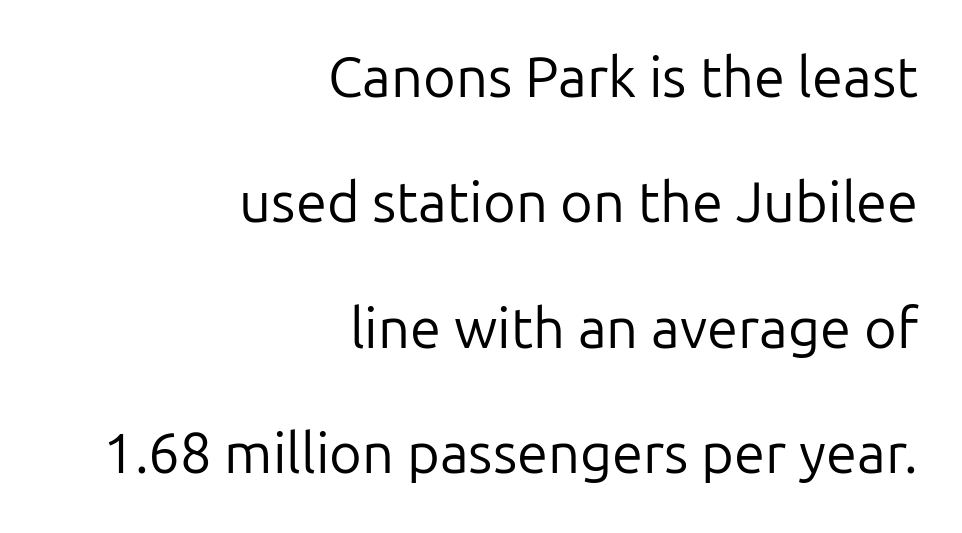
The image shows 56 px regular-weight sans-serif type, upright; set right-aligned, loose line spacing (2.24x), normal letter spacing, not underlined; low stroke contrast and a medium x-height.
